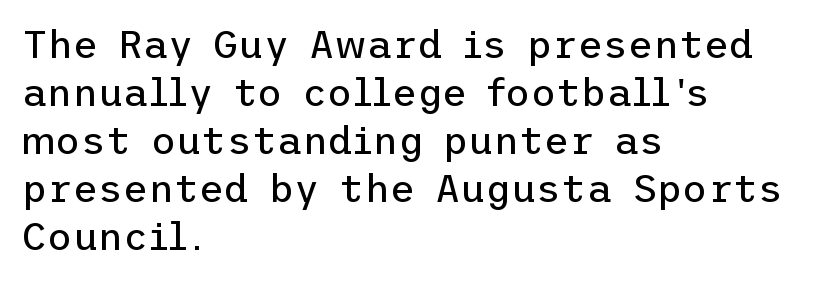
{"serif": "no", "italic": "no", "bold": "no", "weight": "regular", "width": "normal", "stroke_contrast": "low", "x_height": "medium", "underline": "no", "align": "left", "line_spacing_ratio": 1.23, "letter_spacing": "normal", "letter_spacing_em": 0.0, "glyph_px": 39}
